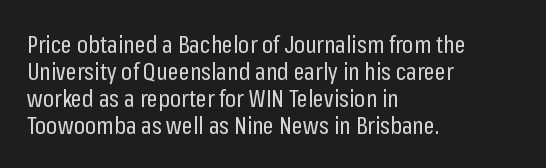
The image shows 24 px text type, upright; set left-aligned, tight line spacing (1.12x), normal letter spacing, not underlined.
